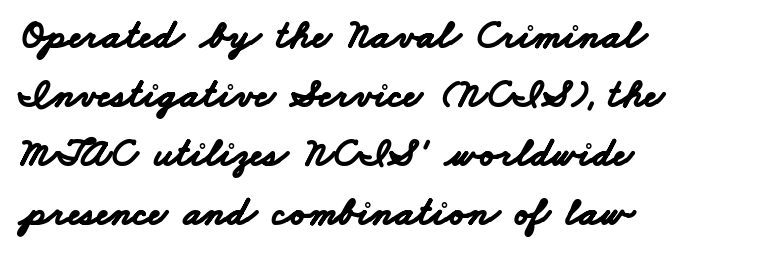
The letters advance in unequal steps, a hallmark of proportional type. The face used here has the dense, thick strokes of a bold. This rendering leaves character spacing at its baseline value. Plain, unruled lines of type. The passage is arranged the way most books set body copy — flush left. How would I describe the line gaps? Plain and ordinary.
